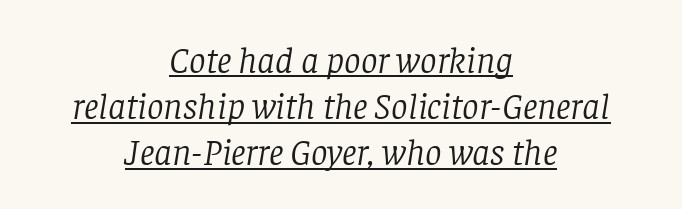
Q: Is the text bold? A: No.
Q: Is the text italic (slanted)? A: Yes, it leans right by about 8 degrees.
Q: Is the typeface a serif or a sans-serif typeface? A: Serif.
Q: Is the text underlined? A: Yes.
Q: How is the paragraph aligned? A: Centered.
Q: Is the spacing between letters normal or unusually wide? A: Normal.
Q: Is the spacing between lines tight, normal or loose? A: Normal.
Q: Width (condensed, normal, or wide)? A: Normal.
Q: Stroke contrast? A: Low.
Q: x-height? A: Large.
Q: Monospaced? A: No.
